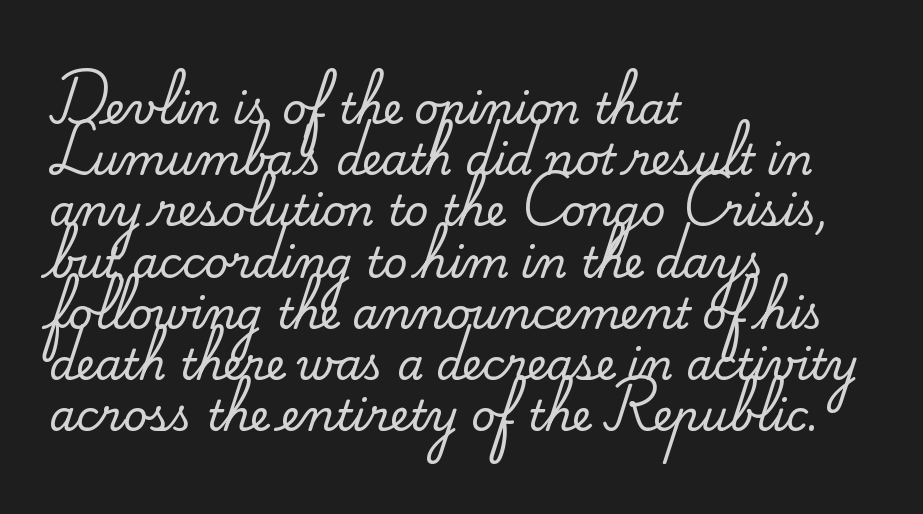
{"serif": "yes", "width": "normal", "stroke_contrast": "medium", "x_height": "small", "monospaced": "no", "underline": "no", "align": "left", "line_spacing_ratio": 1.22, "letter_spacing": "normal", "letter_spacing_em": 0.0, "glyph_px": 42}
